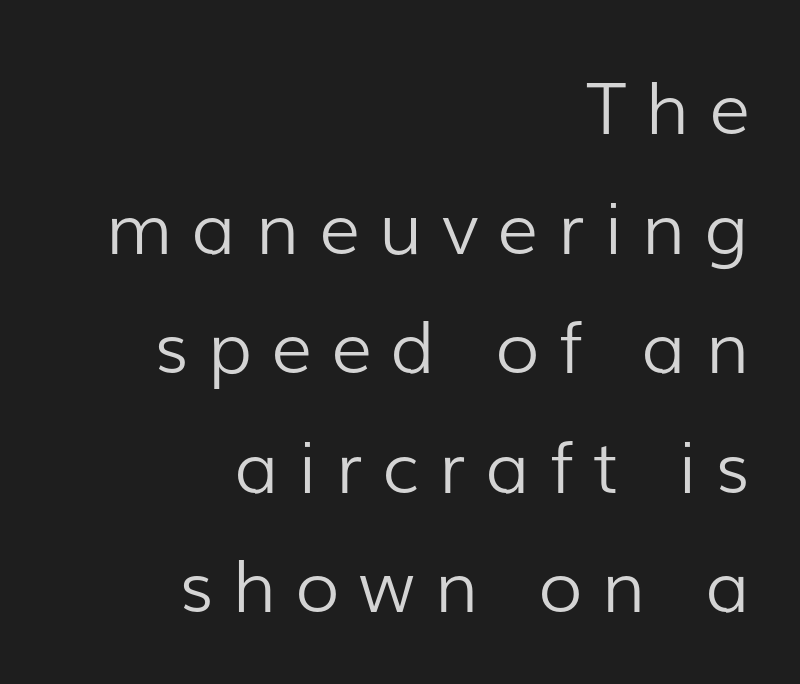
Look at the bottom of the vertical strokes: they stop flat, with no serifs. Decoration check: the copy has no underline. The typesetter chose a ragged-left arrangement here. Does the leading feel generous? No, just average. Students, note that the glyphs here are deliberately spaced far apart.
